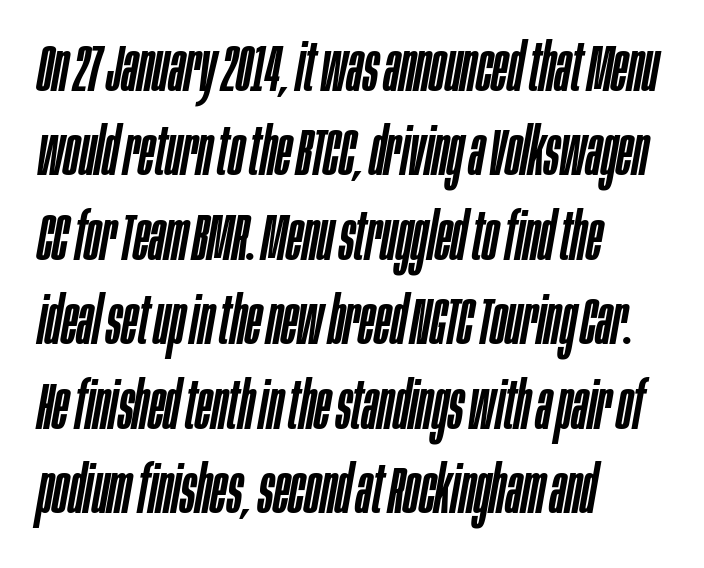
Q: Is the text italic (slanted)? A: Yes, it leans right by about 10 degrees.
Q: Is the text underlined? A: No.
Q: How is the paragraph aligned? A: Left-aligned.
Q: Is the spacing between letters normal or unusually wide? A: Normal.
Q: Is the spacing between lines tight, normal or loose? A: Normal.
Q: Width (condensed, normal, or wide)? A: Condensed.
Q: Stroke contrast? A: Low.
Q: x-height? A: Large.
Q: Monospaced? A: No.
